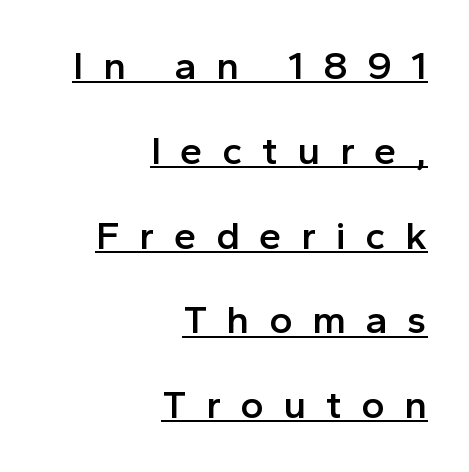
Q: Is the text bold? A: Semi-bold.
Q: Is the text italic (slanted)? A: No, it is upright.
Q: Is the typeface a serif or a sans-serif typeface? A: Sans-serif.
Q: Is the text underlined? A: Yes.
Q: How is the paragraph aligned? A: Right-aligned.
Q: Is the spacing between letters normal or unusually wide? A: Unusually wide.
Q: Is the spacing between lines tight, normal or loose? A: Loose.
Q: Width (condensed, normal, or wide)? A: Normal.
Q: x-height? A: Medium.
Q: Monospaced? A: No.
